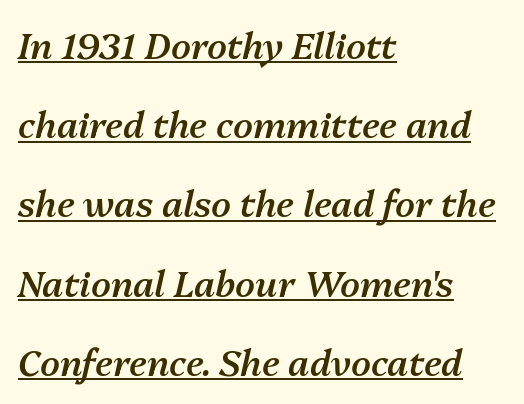
Line spacing here is loose. Weight check: semibold — heavier than regular, not quite bold. You can tell it's italic because the verticals aren't actually vertical. Beneath each row of characters lies a ruled line. Each letter keeps its own natural width here, so spacing adapts to shape. Teacher's note: observe the even left margin — that is flush-left alignment.
